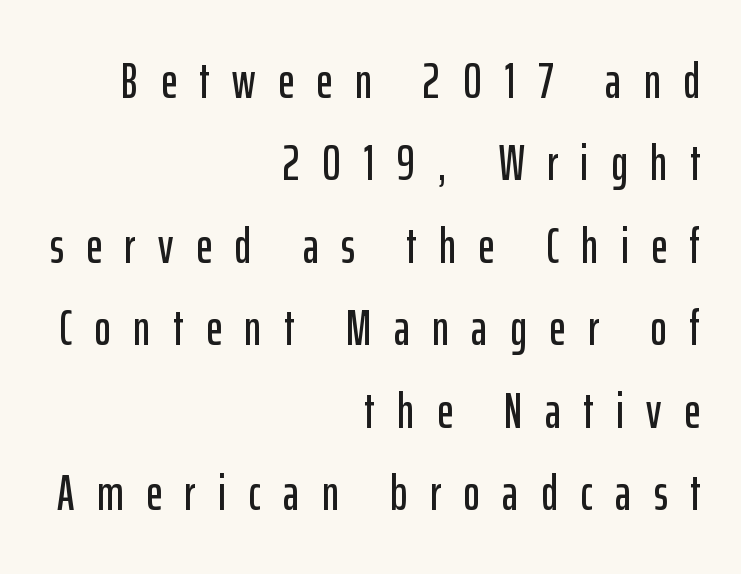
{"serif": "no", "italic": "no", "width": "condensed", "stroke_contrast": "low", "x_height": "medium", "monospaced": "no", "underline": "no", "align": "right", "line_spacing": "normal", "line_spacing_ratio": 1.65, "letter_spacing": "wide", "letter_spacing_em": 0.45, "glyph_px": 50}
